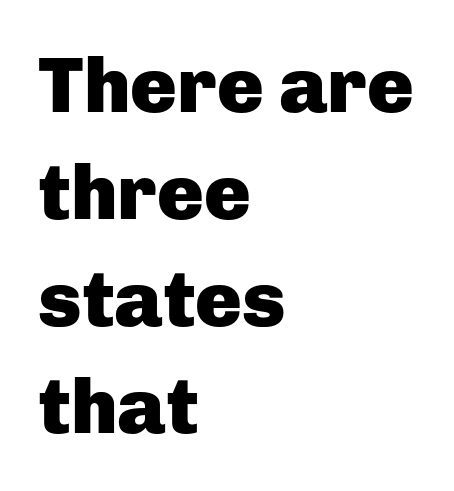
{"serif": "no", "italic": "no", "bold": "yes", "weight": "heavy", "width": "normal", "stroke_contrast": "low", "x_height": "medium", "monospaced": "no", "underline": "no", "align": "left", "line_spacing": "normal", "line_spacing_ratio": 1.37, "letter_spacing": "normal", "letter_spacing_em": 0.0, "glyph_px": 78}
